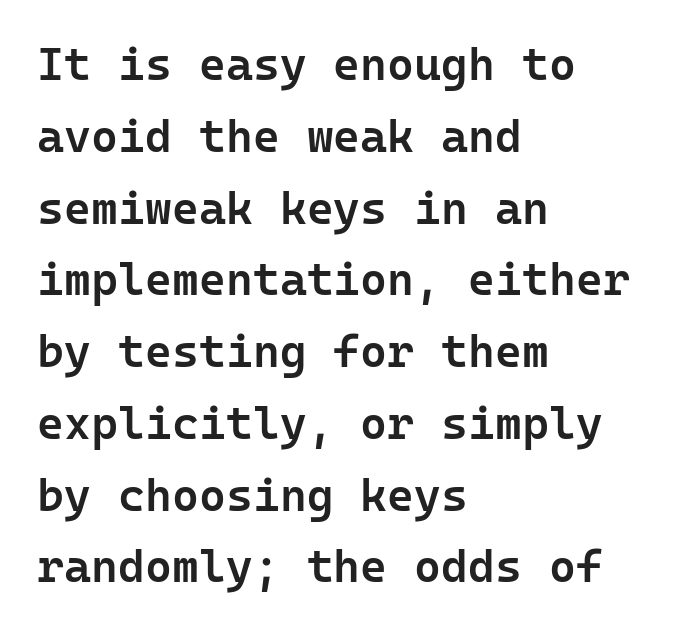
Q: Is the text bold? A: Semi-bold.
Q: Is the text italic (slanted)? A: No, it is upright.
Q: Is the typeface a serif or a sans-serif typeface? A: Sans-serif.
Q: Is the text underlined? A: No.
Q: How is the paragraph aligned? A: Left-aligned.
Q: Is the spacing between letters normal or unusually wide? A: Normal.
Q: Is the spacing between lines tight, normal or loose? A: Normal.
Q: Width (condensed, normal, or wide)? A: Normal.
Q: Stroke contrast? A: Low.
Q: x-height? A: Medium.
Q: Monospaced? A: Yes.
